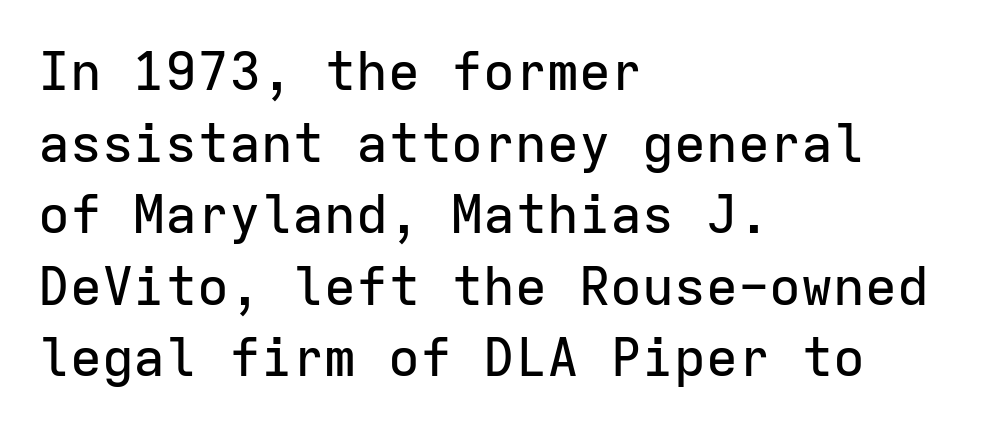
Q: Is the text italic (slanted)? A: No, it is upright.
Q: Is the typeface a serif or a sans-serif typeface? A: Sans-serif.
Q: Is the text underlined? A: No.
Q: How is the paragraph aligned? A: Left-aligned.
Q: Is the spacing between letters normal or unusually wide? A: Normal.
Q: Is the spacing between lines tight, normal or loose? A: Normal.
Q: Width (condensed, normal, or wide)? A: Normal.
Q: Stroke contrast? A: Low.
Q: x-height? A: Medium.
Q: Monospaced? A: Yes.
